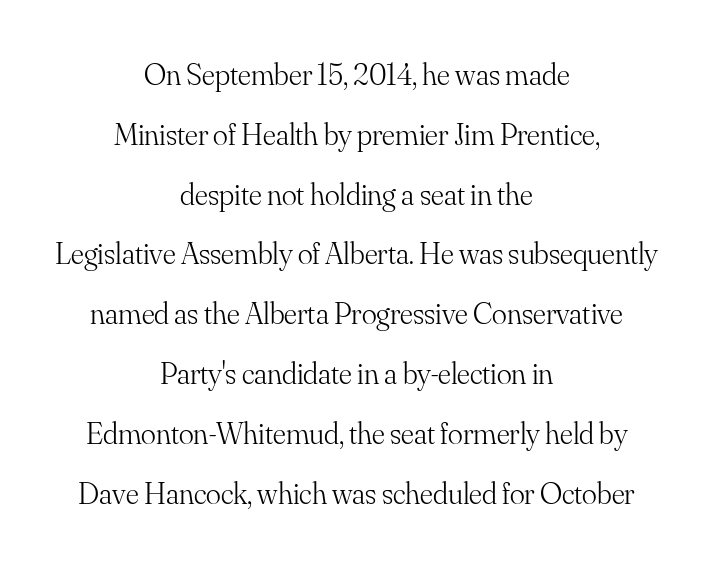
This rendering features lettering with no underline. The letters carry serifs — small finishing strokes at the ends of their stems. Think of a printed novel: that variable character pitch is what you see here. One glance says open: line gaps are wider than usual.
